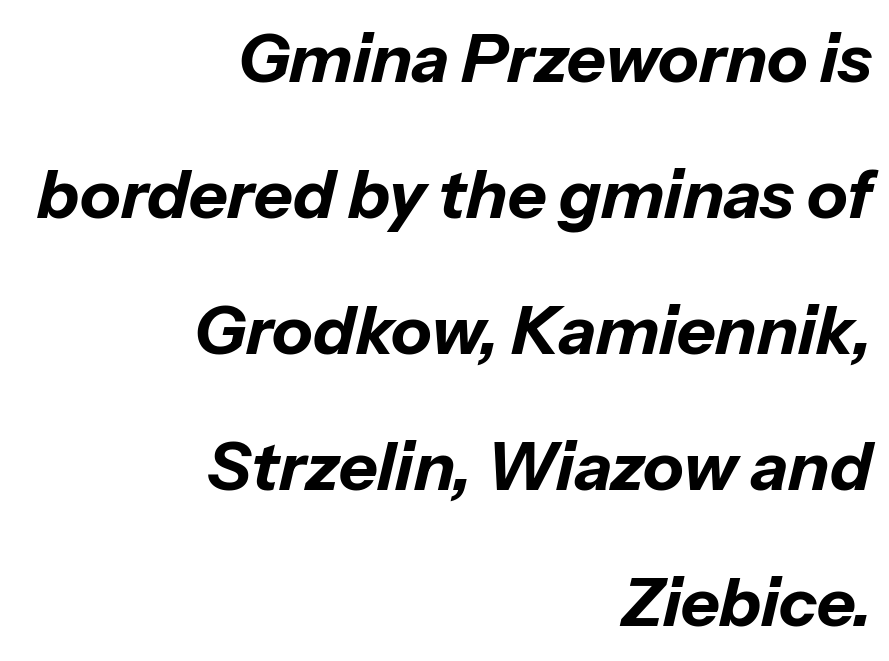
The image shows 67 px bold type, italic (leaning right); set right-aligned, loose line spacing (2.03x), normal letter spacing, not underlined; low stroke contrast and a medium x-height.
